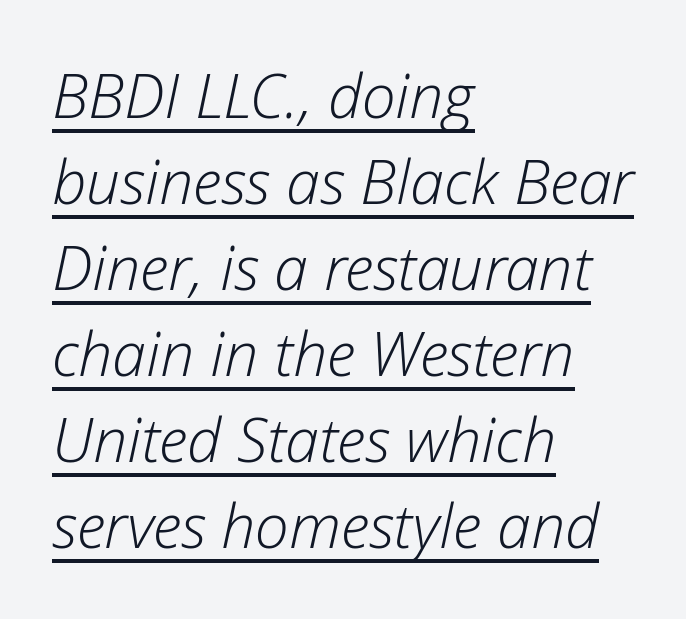
The image shows 61 px light type, italic (leaning right); set left-aligned, normal line spacing (1.41x), normal letter spacing, underlined; low stroke contrast and a medium x-height.
